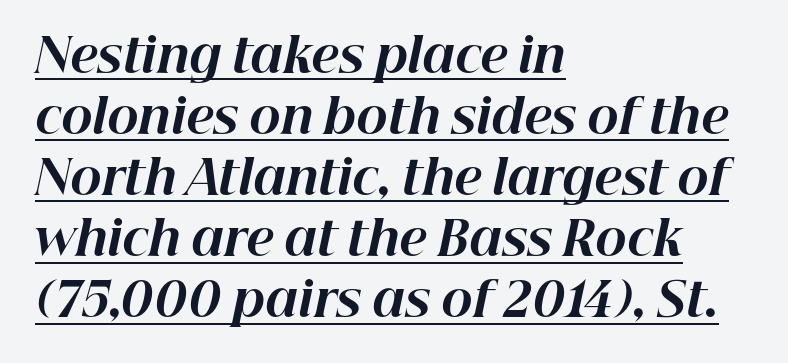
Q: Is the text bold? A: Yes.
Q: Is the text italic (slanted)? A: Yes, it leans right by about 12 degrees.
Q: Is the text underlined? A: Yes.
Q: How is the paragraph aligned? A: Left-aligned.
Q: Is the spacing between letters normal or unusually wide? A: Normal.
Q: Is the spacing between lines tight, normal or loose? A: Normal.
Q: Width (condensed, normal, or wide)? A: Normal.
Q: Stroke contrast? A: High.
Q: x-height? A: Medium.
Q: Monospaced? A: No.
